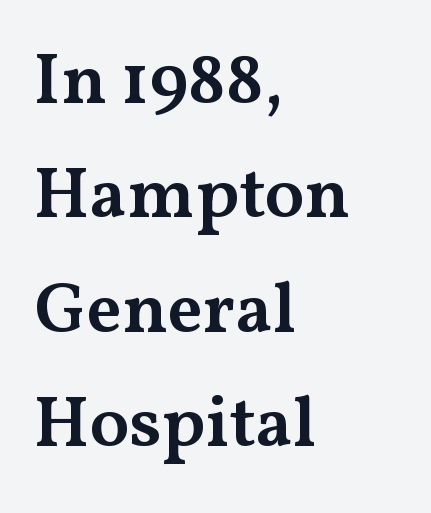
The image shows 72 px semibold, wide serif type, upright; set left-aligned, normal line spacing (1.59x), normal letter spacing, not underlined; medium stroke contrast and a medium x-height.
